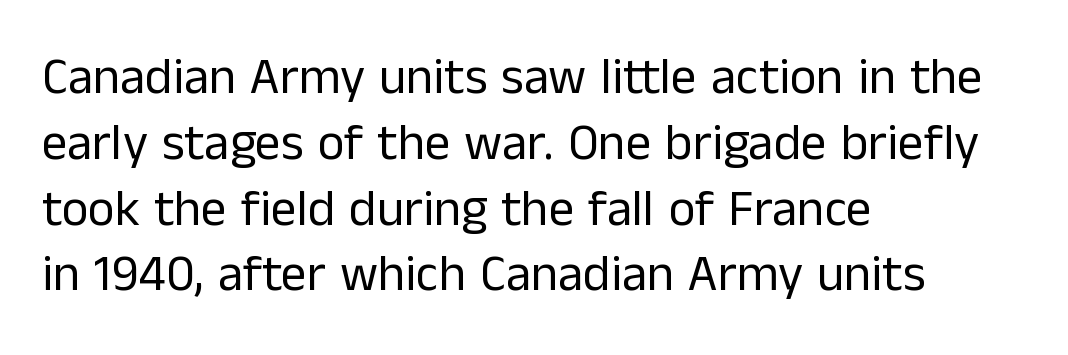
Q: Is the text bold? A: No.
Q: Is the text italic (slanted)? A: No, it is upright.
Q: Is the typeface a serif or a sans-serif typeface? A: Sans-serif.
Q: Is the text underlined? A: No.
Q: How is the paragraph aligned? A: Left-aligned.
Q: Is the spacing between letters normal or unusually wide? A: Normal.
Q: Is the spacing between lines tight, normal or loose? A: Normal.
Q: Width (condensed, normal, or wide)? A: Normal.
Q: Stroke contrast? A: Low.
Q: x-height? A: Medium.
Q: Monospaced? A: No.
